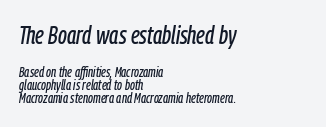
The image shows 25 px text type, italic (leaning right); set left-aligned, tight line spacing (0.95x), normal letter spacing, not underlined; the first (top) block is 1.79x larger.
